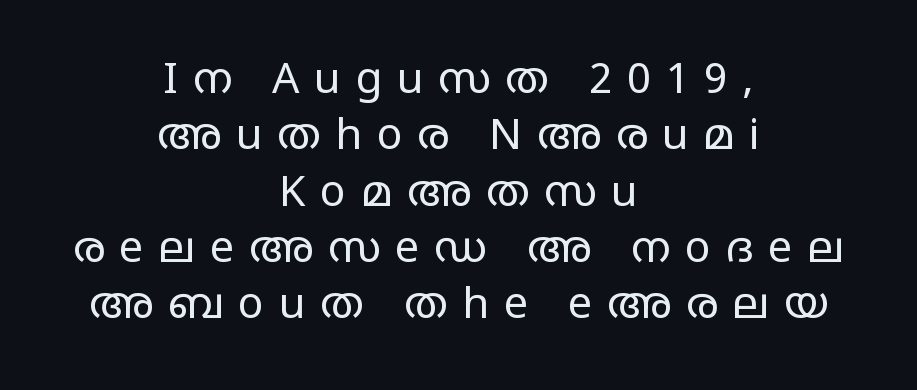
The image shows 43 px regular-weight, wide sans-serif type, upright; set centered, normal line spacing (1.31x), unusually wide letter spacing (+0.34 em), not underlined; low stroke contrast and a large x-height.
